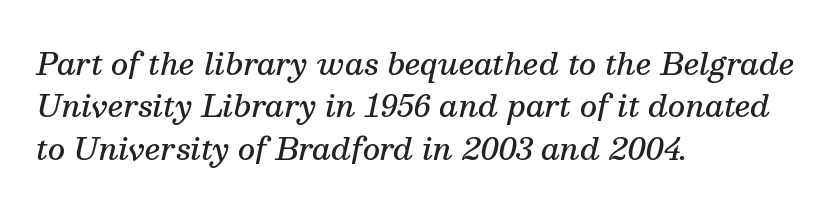
Q: Is the text bold? A: Semi-bold.
Q: Is the text italic (slanted)? A: Yes, it leans right by about 13 degrees.
Q: Is the typeface a serif or a sans-serif typeface? A: Serif.
Q: Is the text underlined? A: No.
Q: How is the paragraph aligned? A: Left-aligned.
Q: Is the spacing between letters normal or unusually wide? A: Normal.
Q: Is the spacing between lines tight, normal or loose? A: Normal.
Q: Width (condensed, normal, or wide)? A: Normal.
Q: Stroke contrast? A: Medium.
Q: x-height? A: Medium.
Q: Monospaced? A: No.
